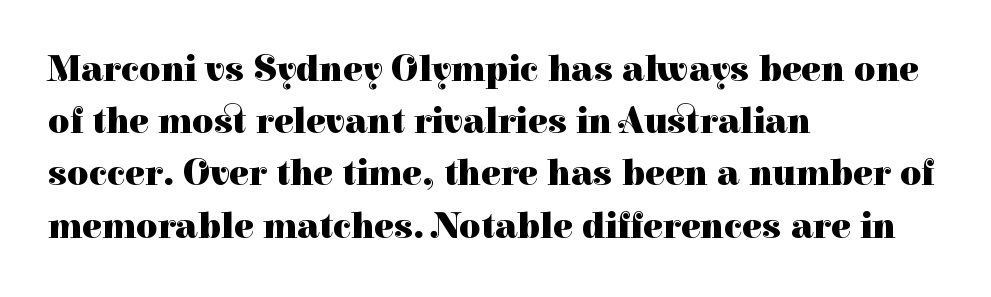
The image shows 37 px heavy serif type, upright; set left-aligned, normal line spacing (1.41x), normal letter spacing, not underlined; high stroke contrast and a medium x-height.
